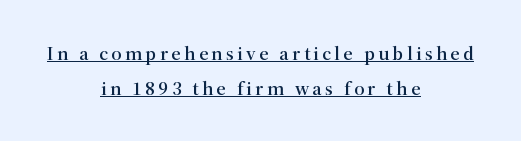
The rendering positions every line midway between the sides. Compared with undecorated copy, this sample adds a rule below the words. These lines were composed using upright roman letters.
